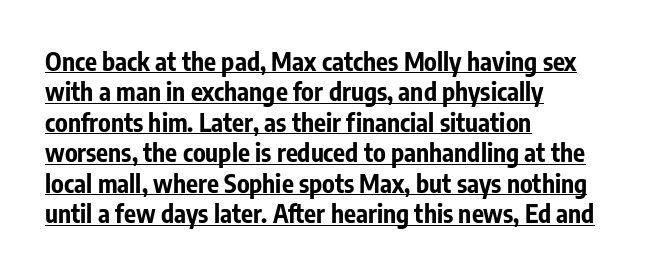
Q: Is the text bold? A: Yes.
Q: Is the text italic (slanted)? A: No, it is upright.
Q: Is the text underlined? A: Yes.
Q: How is the paragraph aligned? A: Left-aligned.
Q: Is the spacing between letters normal or unusually wide? A: Normal.
